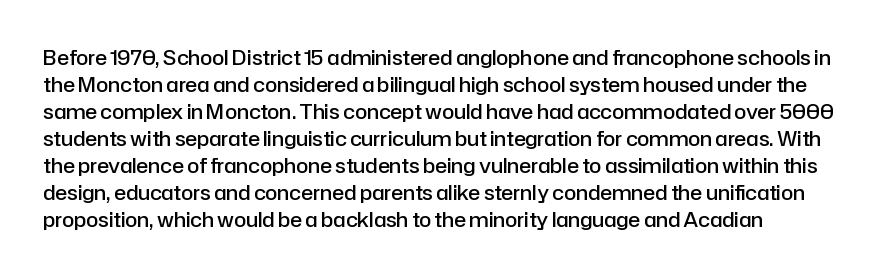
The image shows 20 px text type, upright; set left-aligned, normal line spacing (1.35x), normal letter spacing, not underlined.
